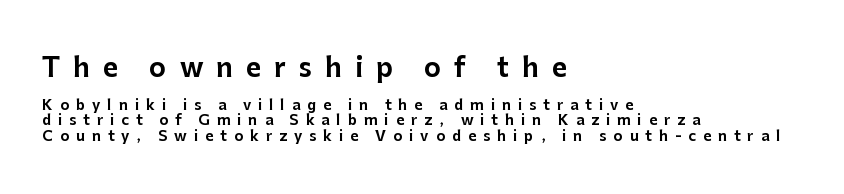
Q: Is the text italic (slanted)? A: No, it is upright.
Q: Is the text underlined? A: No.
Q: How is the paragraph aligned? A: Left-aligned.
Q: Is the spacing between letters normal or unusually wide? A: Unusually wide.
Q: Is the spacing between lines tight, normal or loose? A: Tight.
Q: Which block of text is set in a larger size, the first (top) or the second (bottom)? A: The first (top) one.
